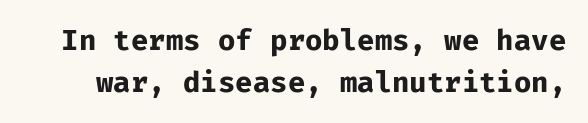
The image shows 29 px bold sans-serif type, upright, monospaced; set normal line spacing (1.46x), normal letter spacing, not underlined; low stroke contrast and a medium x-height.
